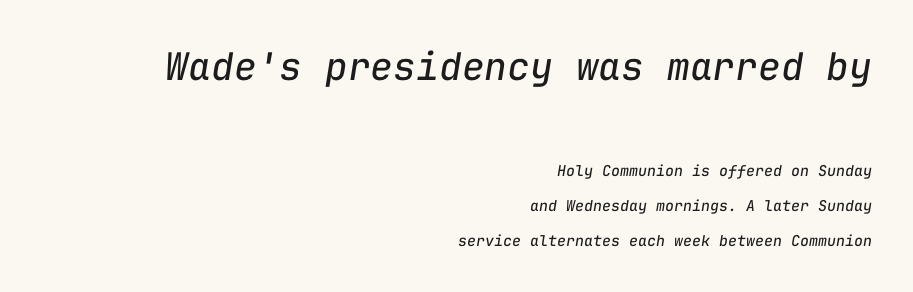
This sample uses plain, unmodified letter spacing. Nobody drew a line under any word here. A light-to-regular cut is what we see here. Do the characters align in a grid? Yes, the font is monospaced. The ragged edge is on the left, which tells us the setting is flush right. Every character sits at an angle, as italics do.
